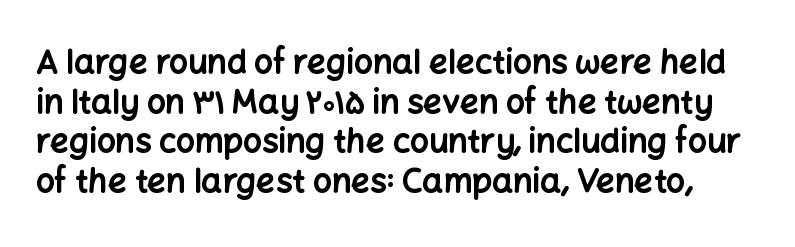
{"serif": "no", "italic": "no", "bold": "yes", "weight": "bold", "width": "normal", "stroke_contrast": "low", "x_height": "medium", "monospaced": "no", "underline": "no", "line_spacing_ratio": 1.2, "letter_spacing": "normal", "letter_spacing_em": 0.0, "glyph_px": 33}
